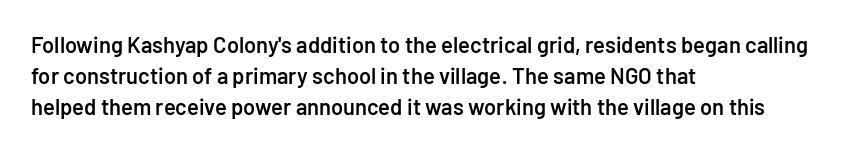
Q: Is the text bold? A: Semi-bold.
Q: Is the text italic (slanted)? A: No, it is upright.
Q: Is the text underlined? A: No.
Q: How is the paragraph aligned? A: Left-aligned.
Q: Is the spacing between letters normal or unusually wide? A: Normal.
Q: Is the spacing between lines tight, normal or loose? A: Normal.
